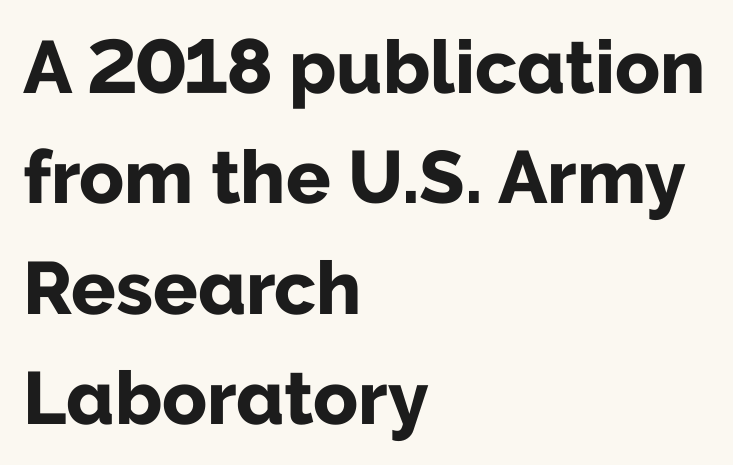
{"serif": "no", "italic": "no", "bold": "yes", "weight": "bold", "width": "normal", "stroke_contrast": "low", "x_height": "medium", "monospaced": "no", "underline": "no", "align": "left", "line_spacing": "normal", "line_spacing_ratio": 1.49, "letter_spacing": "normal", "letter_spacing_em": 0.0, "glyph_px": 74}
